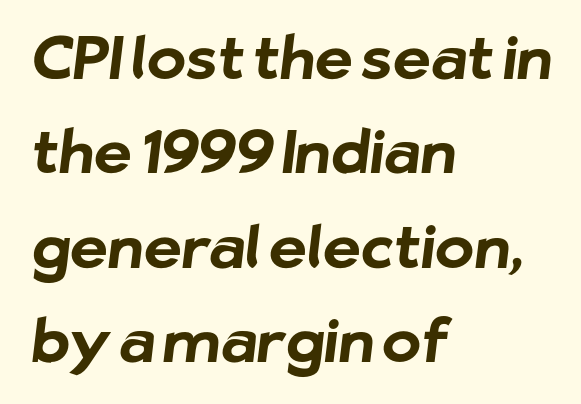
{"serif": "no", "bold": "yes", "weight": "bold", "width": "normal", "stroke_contrast": "low", "x_height": "medium", "monospaced": "no", "underline": "no", "align": "left", "line_spacing": "normal", "line_spacing_ratio": 1.6, "letter_spacing": "normal", "letter_spacing_em": 0.0, "glyph_px": 59}
